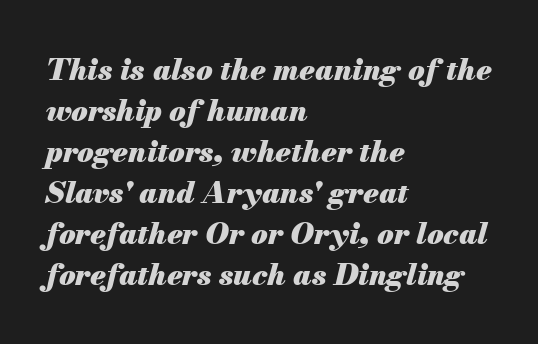
The image shows 30 px heavy type, italic (leaning right); set left-aligned, normal line spacing (1.37x), normal letter spacing, not underlined; medium stroke contrast and a small x-height.
